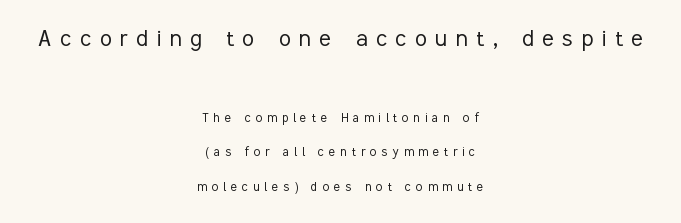
Q: Is the text bold? A: No.
Q: Is the text italic (slanted)? A: No, it is upright.
Q: Is the text underlined? A: No.
Q: How is the paragraph aligned? A: Centered.
Q: Is the spacing between letters normal or unusually wide? A: Unusually wide.
Q: Is the spacing between lines tight, normal or loose? A: Loose.
Q: Which block of text is set in a larger size, the first (top) or the second (bottom)? A: The first (top) one.
